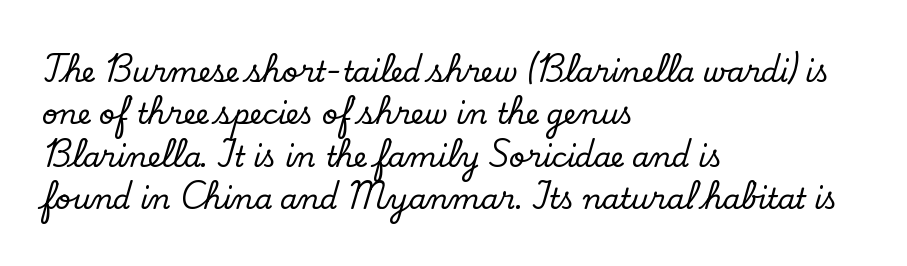
Look at the bottom of the vertical strokes: they flare into serifs here. These lines are set flush left with a ragged right edge. Summary of vertical rhythm: regular, with standard interline spacing. The face used here is rendered with its standard letterfit. Think of a printed novel: that variable character pitch is what you see here.
